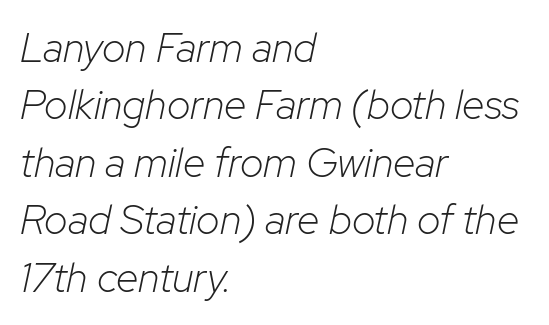
{"italic": "yes", "lean": "right", "slant_degrees": 12, "bold": "no", "weight": "light", "width": "normal", "stroke_contrast": "low", "x_height": "medium", "monospaced": "no", "underline": "no", "align": "left", "line_spacing": "normal", "line_spacing_ratio": 1.4, "letter_spacing": "normal", "letter_spacing_em": 0.0, "glyph_px": 41}
